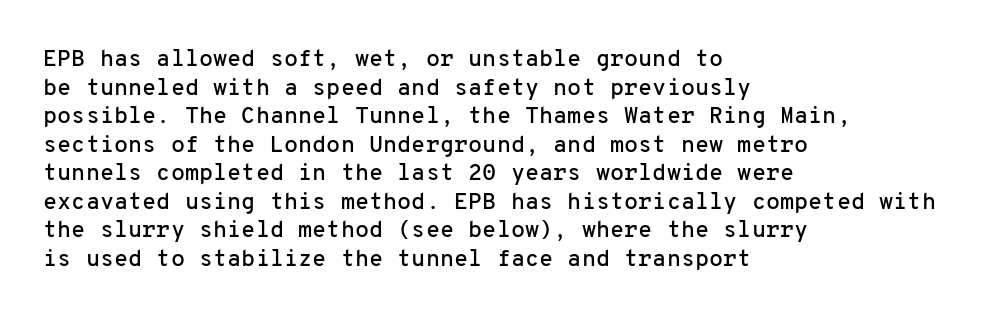
Q: Is the text italic (slanted)? A: No, it is upright.
Q: Is the text underlined? A: No.
Q: How is the paragraph aligned? A: Left-aligned.
Q: Is the spacing between letters normal or unusually wide? A: Normal.
